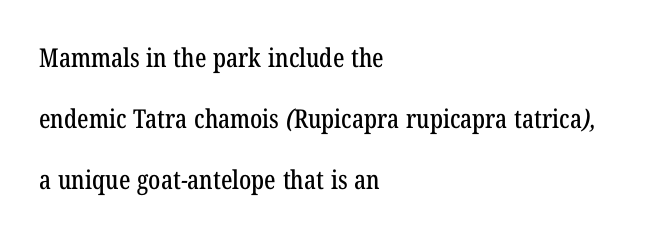
The image shows 26 px text type; set left-aligned, loose line spacing (2.34x), normal letter spacing, not underlined.
